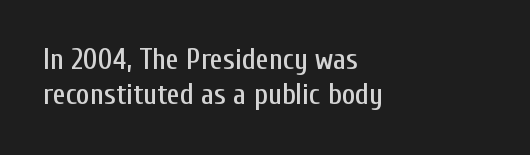
Q: Is the text italic (slanted)? A: No, it is upright.
Q: Is the typeface a serif or a sans-serif typeface? A: Sans-serif.
Q: Is the text underlined? A: No.
Q: How is the paragraph aligned? A: Left-aligned.
Q: Is the spacing between letters normal or unusually wide? A: Normal.
Q: Width (condensed, normal, or wide)? A: Condensed.
Q: Stroke contrast? A: Low.
Q: x-height? A: Medium.
Q: Monospaced? A: No.
